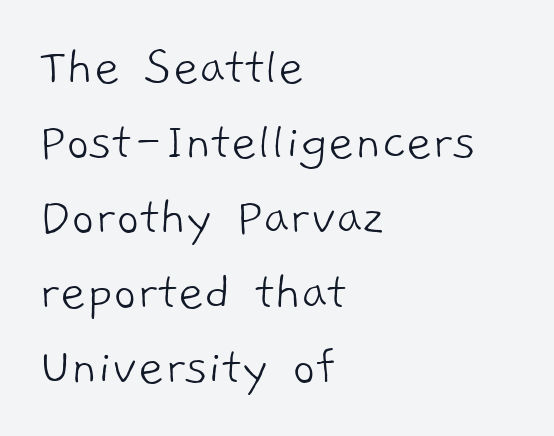
The image shows 56 px light sans-serif type; set left-aligned, normal line spacing (1.34x), normal letter spacing, not underlined; low stroke contrast and a medium x-height.
